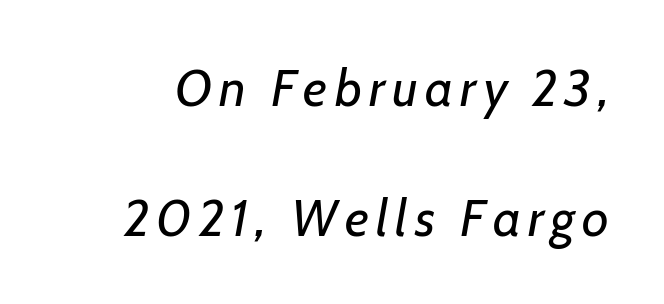
The image shows 52 px regular-weight type, italic (leaning right); set loose line spacing (2.5x), not underlined; low stroke contrast and a medium x-height.
